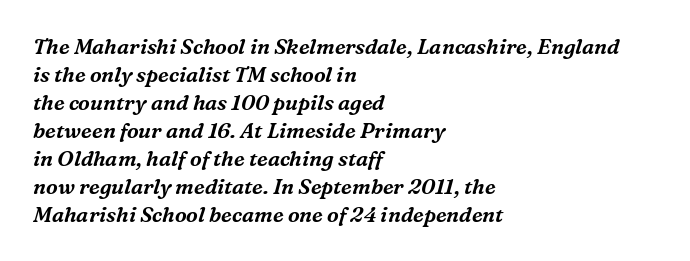
The passage shown leans; its letterforms are oblique. The gaps between neighbouring characters are ordinary and unremarkable. This block has exactly the height ordinary leading produces. Letters rest on an invisible, unmarked baseline.
